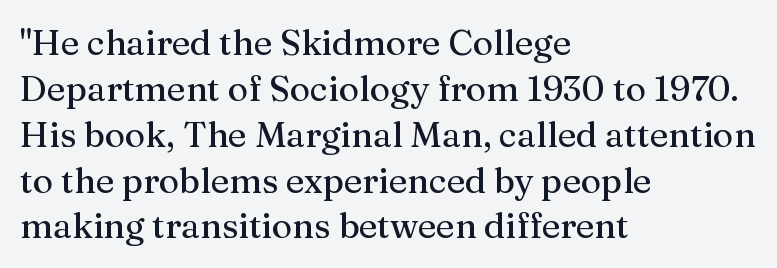
{"serif": "yes", "italic": "no", "width": "normal", "stroke_contrast": "medium", "x_height": "medium", "monospaced": "no", "underline": "no", "align": "left", "line_spacing": "normal", "line_spacing_ratio": 1.31, "letter_spacing": "normal", "letter_spacing_em": 0.0, "glyph_px": 35}
